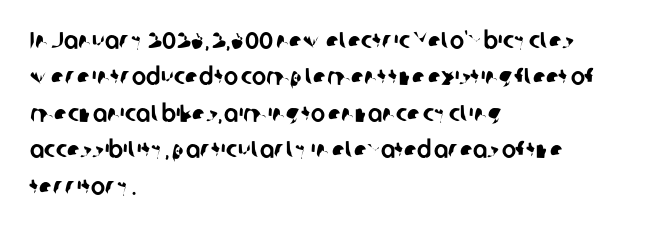
The passage shown stacks its lines at a standard gap. The passage is arranged the way most books set body copy — flush left. The horizontal fit of the characters is conventional and even. Descenders hang freely into open space.
